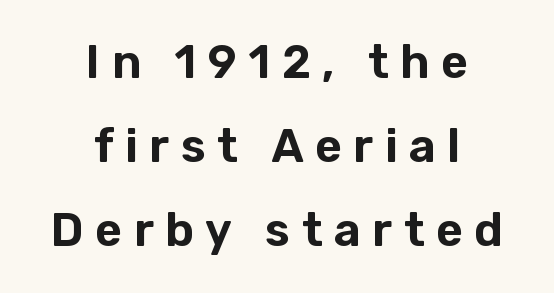
This sample uses expanded letter spacing, leaving extra air between glyphs. The letters advance in unequal steps, a hallmark of proportional type. The passage shown is not underscored anywhere. To sum up the face: it is a sans, with no serifs. These lines were composed using upright roman letters.
